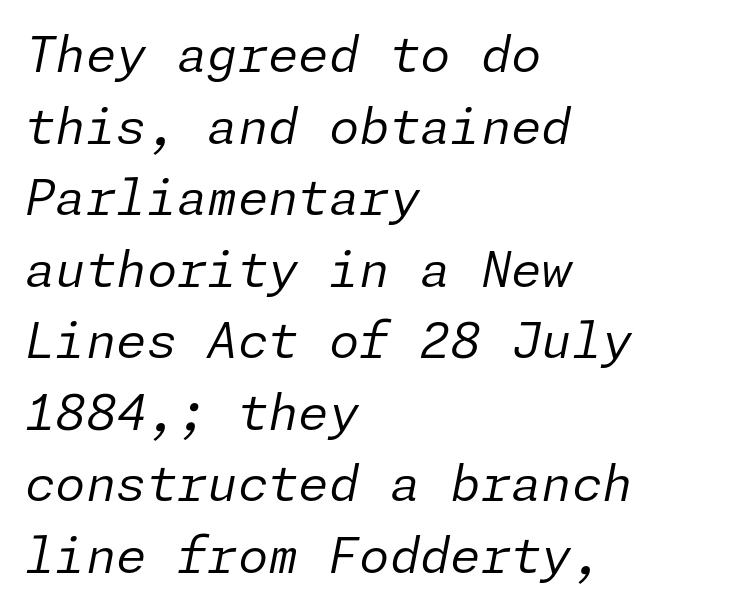
The image shows 49 px regular-weight type, italic (leaning right); set left-aligned, normal line spacing (1.46x), normal letter spacing, not underlined; low stroke contrast and a medium x-height.
